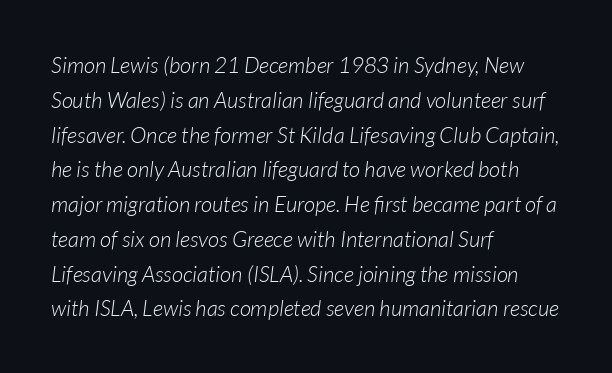
Yep, that's italic — everything's leaning. Typeset ragged right — the left edge is the straight one. A light-to-regular cut is what we see here. Beneath every word, the page is bare. In terms of letterspacing, this is plain default setting. Reading down the column, the eye jumps a familiar distance to each next line.
